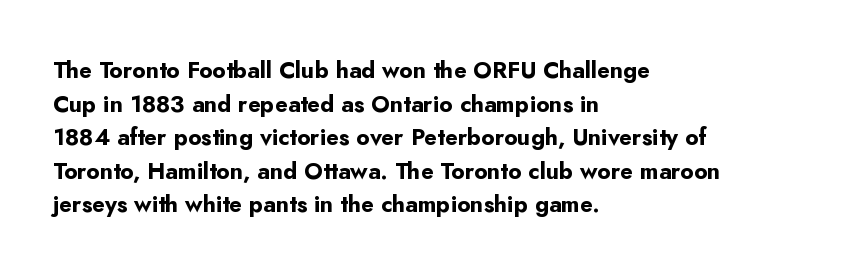
The image shows 23 px bold type, upright; set left-aligned, normal line spacing (1.46x), normal letter spacing, not underlined.
